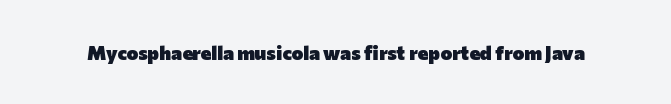
Q: Is the text bold? A: Yes.
Q: Is the text italic (slanted)? A: No, it is upright.
Q: Is the text underlined? A: No.
Q: Is the spacing between letters normal or unusually wide? A: Normal.
